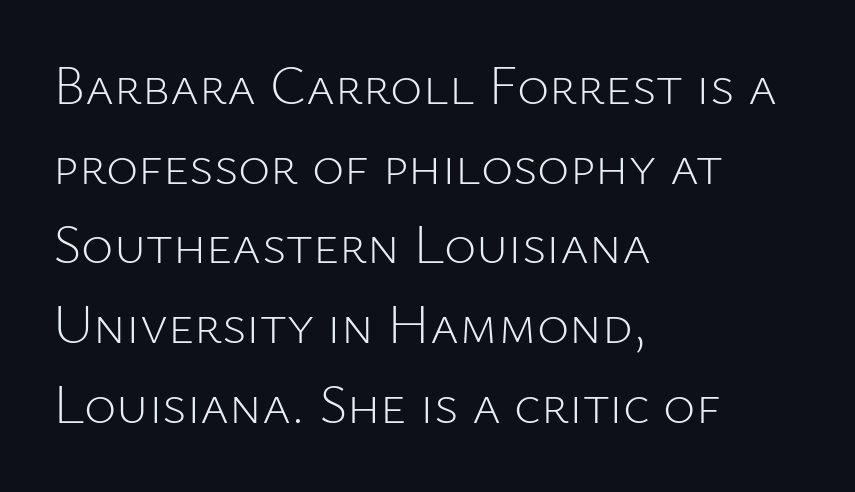
{"serif": "no", "italic": "no", "bold": "no", "weight": "light", "width": "normal", "stroke_contrast": "low", "x_height": "medium", "monospaced": "no", "underline": "no", "align": "left", "line_spacing": "normal", "line_spacing_ratio": 1.45, "letter_spacing": "normal", "letter_spacing_em": 0.0, "glyph_px": 55}
